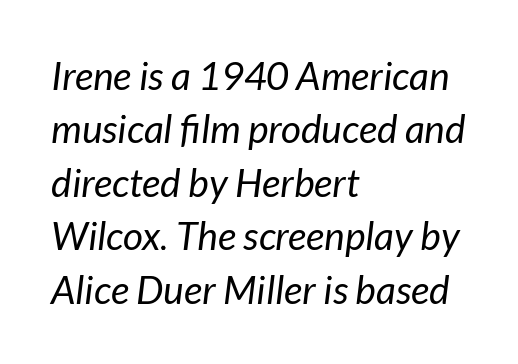
Q: Is the text bold? A: No.
Q: Is the text italic (slanted)? A: Yes, it leans right by about 7 degrees.
Q: Is the text underlined? A: No.
Q: How is the paragraph aligned? A: Left-aligned.
Q: Is the spacing between letters normal or unusually wide? A: Normal.
Q: Is the spacing between lines tight, normal or loose? A: Normal.
Q: Width (condensed, normal, or wide)? A: Normal.
Q: Stroke contrast? A: Low.
Q: x-height? A: Medium.
Q: Monospaced? A: No.
